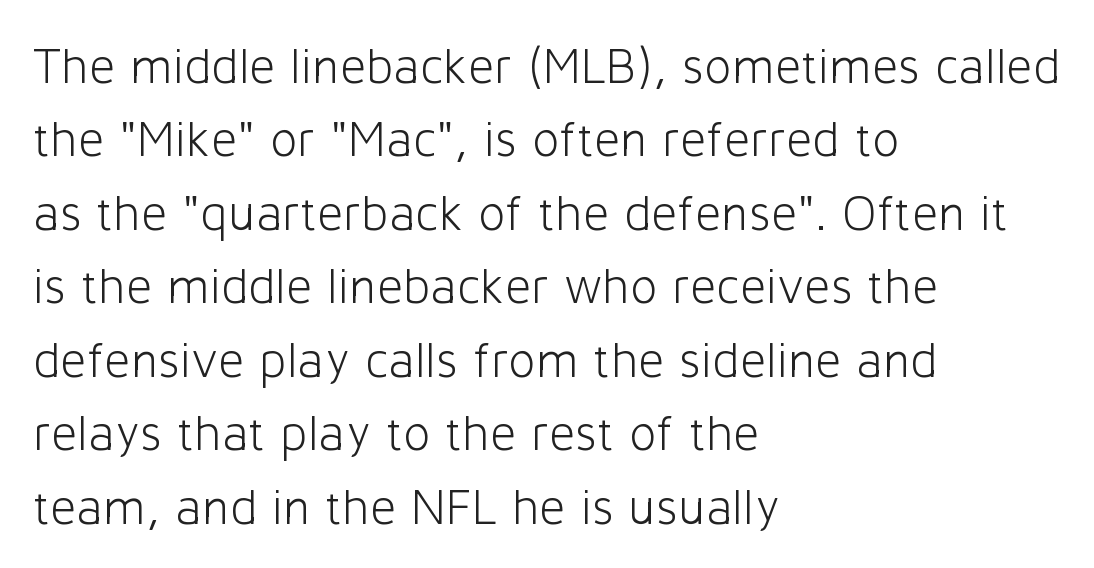
The characters display no serif detailing; their extremities are plain. A light-to-regular cut is what we see here. Proportional: the letters do not fall into vertical columns. A student would call this left alignment; a typographer would say flush left, rag right. Ascenders rise straight up at ninety degrees.
